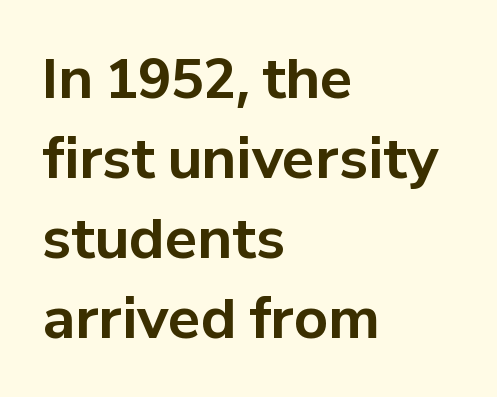
The image shows 54 px bold sans-serif type, upright; set left-aligned, normal line spacing (1.48x), normal letter spacing, not underlined; low stroke contrast and a medium x-height.
